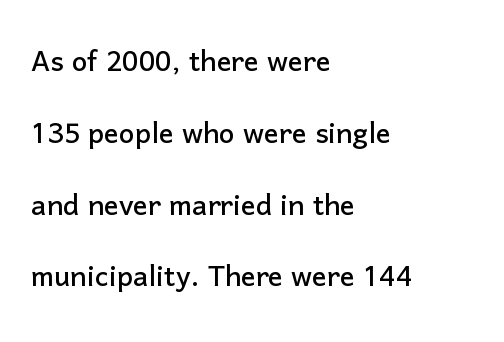
Q: Is the text italic (slanted)? A: No, it is upright.
Q: Is the typeface a serif or a sans-serif typeface? A: Sans-serif.
Q: Is the text underlined? A: No.
Q: How is the paragraph aligned? A: Left-aligned.
Q: Is the spacing between letters normal or unusually wide? A: Normal.
Q: Is the spacing between lines tight, normal or loose? A: Loose.
Q: Width (condensed, normal, or wide)? A: Normal.
Q: Stroke contrast? A: Low.
Q: x-height? A: Medium.
Q: Monospaced? A: No.
